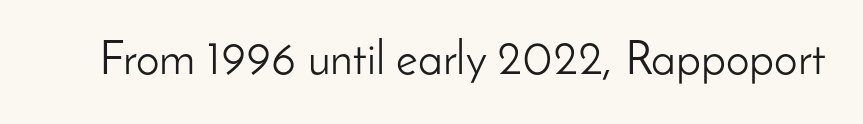
{"serif": "no", "italic": "no", "bold": "no", "weight": "light", "width": "normal", "stroke_contrast": "low", "x_height": "small", "monospaced": "no", "underline": "no", "letter_spacing": "normal", "letter_spacing_em": 0.0, "glyph_px": 47}
